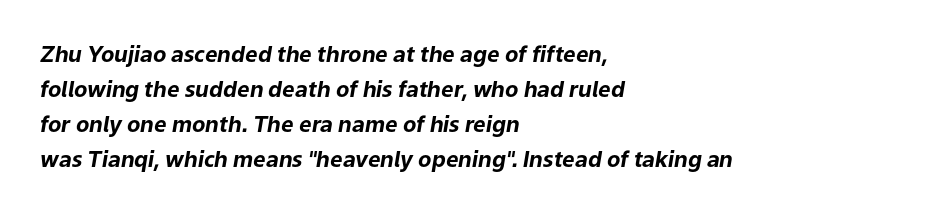
A full-strength bold gives these letters their thick strokes. Regarding leading, the lines here are spaced in the standard way. This sample is left-justified, so line endings fall wherever the words run out. Each row of text sits above clean, open space.
